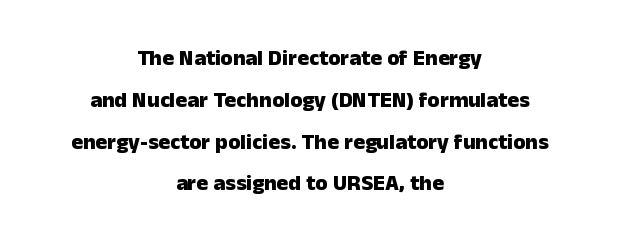
The image shows 22 px bold type, upright; set centered, loose line spacing (1.9x), normal letter spacing, not underlined.
